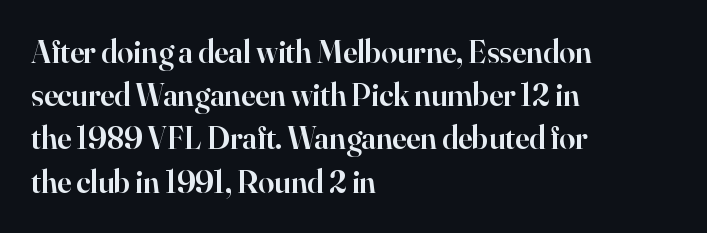
Q: Is the text bold? A: Semi-bold.
Q: Is the text italic (slanted)? A: No, it is upright.
Q: Is the typeface a serif or a sans-serif typeface? A: Serif.
Q: Is the text underlined? A: No.
Q: How is the paragraph aligned? A: Left-aligned.
Q: Is the spacing between letters normal or unusually wide? A: Normal.
Q: Is the spacing between lines tight, normal or loose? A: Normal.
Q: Width (condensed, normal, or wide)? A: Normal.
Q: Stroke contrast? A: High.
Q: x-height? A: Small.
Q: Monospaced? A: No.
